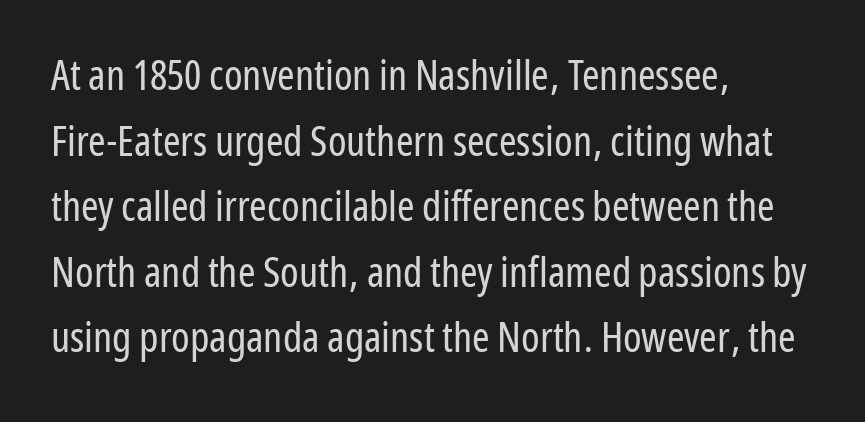
Line spacing here is normal. The typeface has the unassuming heft of standard copy or less. The ragged edge is on the right, which tells us the setting is flush left. Tall strokes in this sample are plumb rather than angled. Letter spacing: default. Examine the stroke ends and you'll find no serifs.
